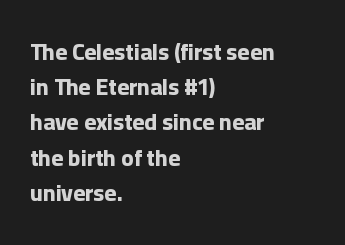
{"italic": "no", "bold": "yes", "underline": "no", "align": "left", "line_spacing": "normal", "line_spacing_ratio": 1.53, "letter_spacing": "normal", "letter_spacing_em": 0.0, "glyph_px": 23}
